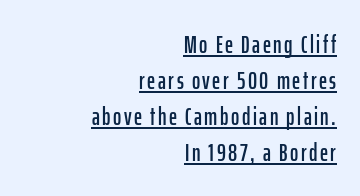
Q: Is the text italic (slanted)? A: No, it is upright.
Q: Is the text underlined? A: Yes.
Q: How is the paragraph aligned? A: Right-aligned.
Q: Is the spacing between lines tight, normal or loose? A: Normal.
